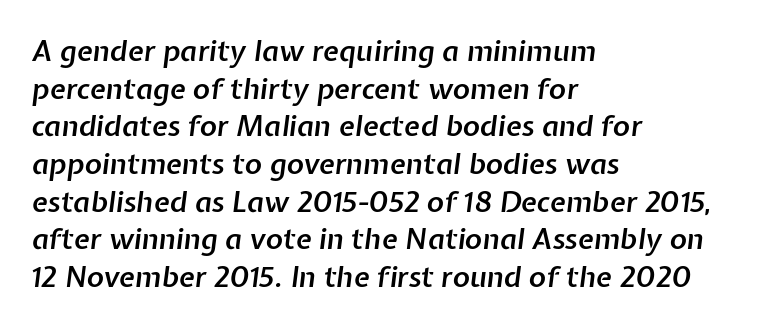
{"italic": "yes", "lean": "right", "slant_degrees": 7, "bold": "semi", "weight": "semibold", "width": "normal", "stroke_contrast": "low", "x_height": "medium", "monospaced": "no", "underline": "no", "align": "left", "line_spacing": "normal", "line_spacing_ratio": 1.3, "letter_spacing": "normal", "letter_spacing_em": 0.0, "glyph_px": 29}
